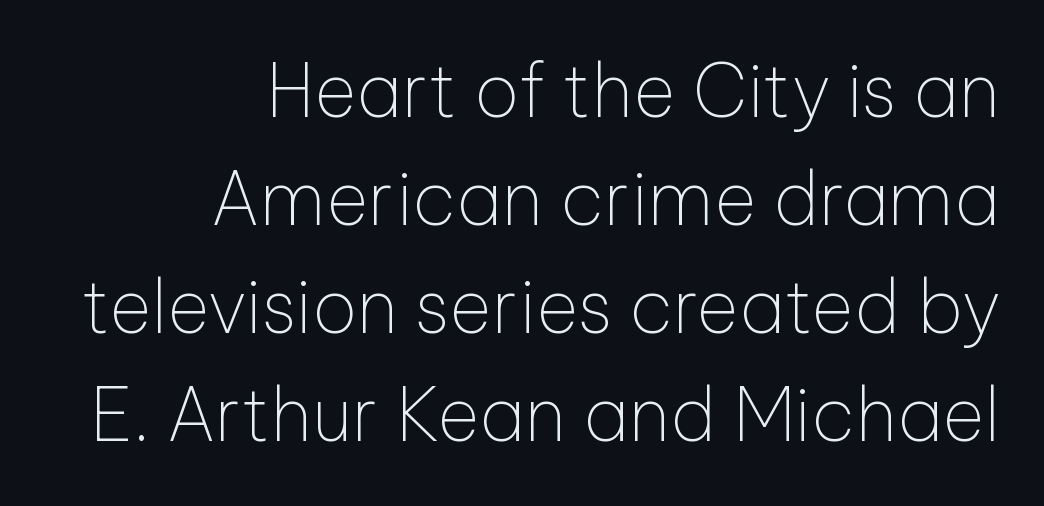
{"serif": "no", "italic": "no", "bold": "no", "weight": "thin", "width": "normal", "stroke_contrast": "low", "x_height": "medium", "monospaced": "no", "underline": "no", "align": "right", "line_spacing": "normal", "line_spacing_ratio": 1.48, "letter_spacing": "normal", "letter_spacing_em": 0.0, "glyph_px": 73}
